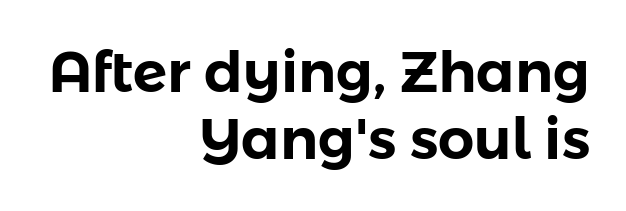
Q: Is the text italic (slanted)? A: No, it is upright.
Q: Is the typeface a serif or a sans-serif typeface? A: Sans-serif.
Q: Is the text underlined? A: No.
Q: How is the paragraph aligned? A: Right-aligned.
Q: Is the spacing between letters normal or unusually wide? A: Normal.
Q: Width (condensed, normal, or wide)? A: Normal.
Q: Stroke contrast? A: Low.
Q: x-height? A: Medium.
Q: Monospaced? A: No.
